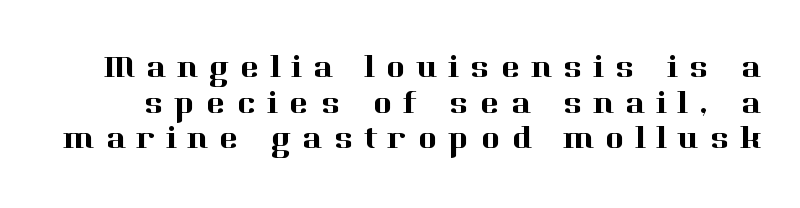
{"serif": "yes", "italic": "no", "width": "normal", "stroke_contrast": "high", "x_height": "medium", "monospaced": "no", "underline": "no", "line_spacing": "tight", "line_spacing_ratio": 1.08, "letter_spacing": "wide", "letter_spacing_em": 0.33, "glyph_px": 33}
